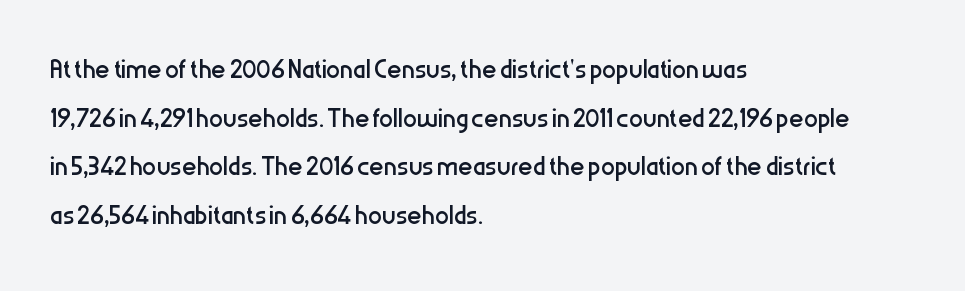
{"serif": "no", "italic": "no", "bold": "no", "weight": "regular", "width": "condensed", "stroke_contrast": "low", "x_height": "medium", "monospaced": "no", "underline": "no", "align": "left", "line_spacing": "normal", "line_spacing_ratio": 1.39, "letter_spacing": "normal", "letter_spacing_em": 0.0, "glyph_px": 35}
